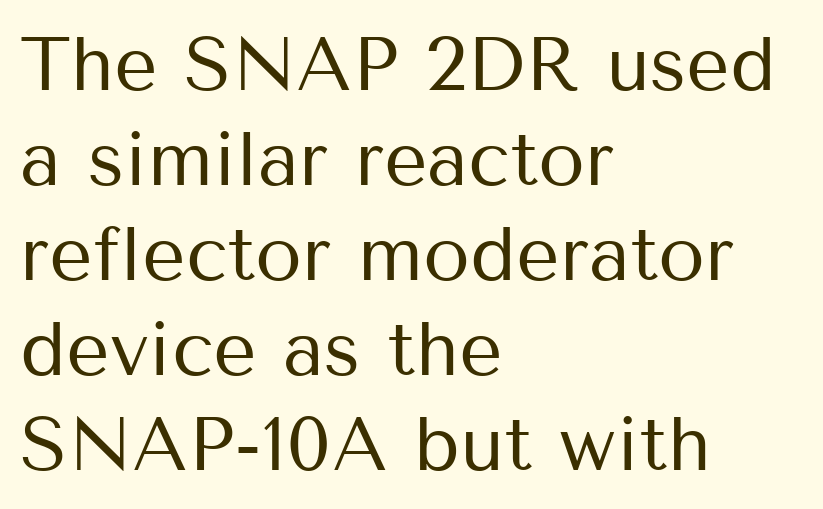
{"serif": "no", "italic": "no", "bold": "no", "weight": "regular", "width": "normal", "stroke_contrast": "medium", "x_height": "medium", "monospaced": "no", "underline": "no", "align": "left", "line_spacing": "normal", "line_spacing_ratio": 1.25, "letter_spacing": "normal", "letter_spacing_em": 0.0, "glyph_px": 76}
